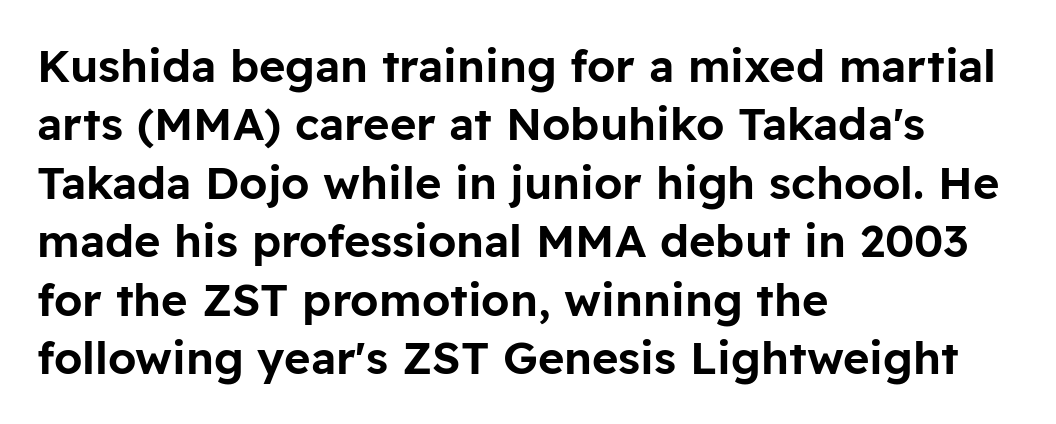
The image shows 45 px sans-serif type, upright; set left-aligned, normal line spacing (1.3x), normal letter spacing, not underlined; low stroke contrast and a medium x-height.
